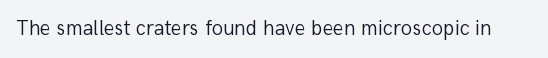
{"italic": "no", "bold": "no", "underline": "no", "letter_spacing": "normal", "letter_spacing_em": 0.0, "glyph_px": 21}
